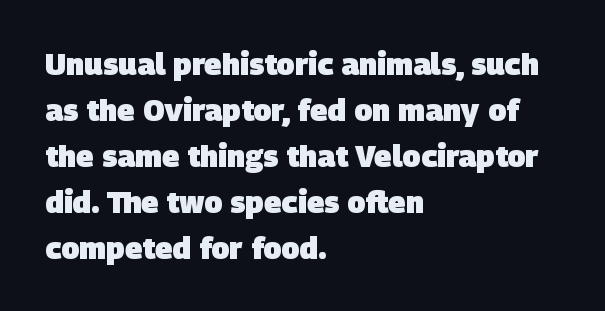
{"serif": "no", "bold": "yes", "weight": "heavy", "width": "normal", "stroke_contrast": "low", "x_height": "large", "monospaced": "no", "underline": "no", "align": "left", "line_spacing": "normal", "line_spacing_ratio": 1.53, "letter_spacing": "normal", "letter_spacing_em": 0.0, "glyph_px": 30}
